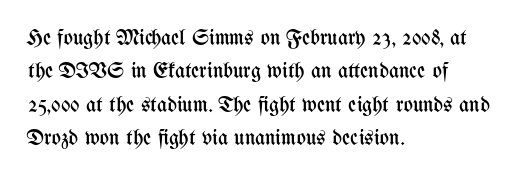
{"italic": "no", "bold": "no", "underline": "no", "align": "left", "line_spacing": "normal", "line_spacing_ratio": 1.52, "letter_spacing": "normal", "letter_spacing_em": 0.0, "glyph_px": 22}
